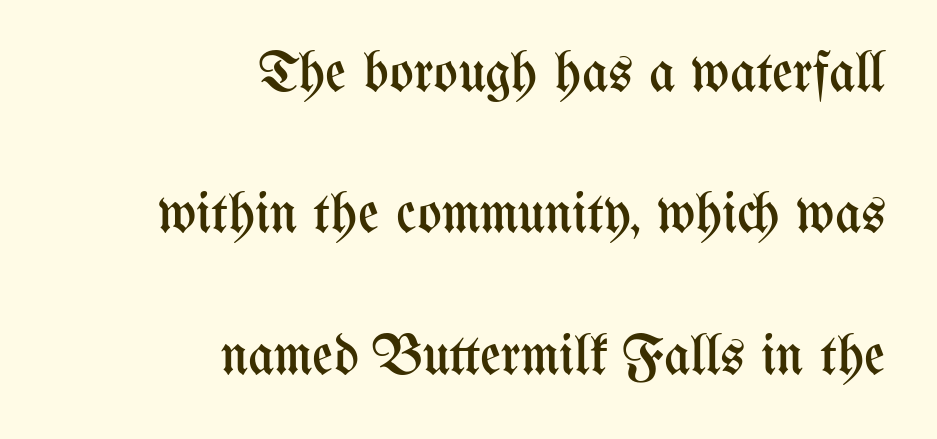
{"italic": "no", "bold": "no", "weight": "regular", "width": "condensed", "stroke_contrast": "medium", "x_height": "medium", "monospaced": "no", "underline": "no", "align": "right", "line_spacing": "loose", "line_spacing_ratio": 2.48, "letter_spacing": "normal", "letter_spacing_em": 0.0, "glyph_px": 57}
